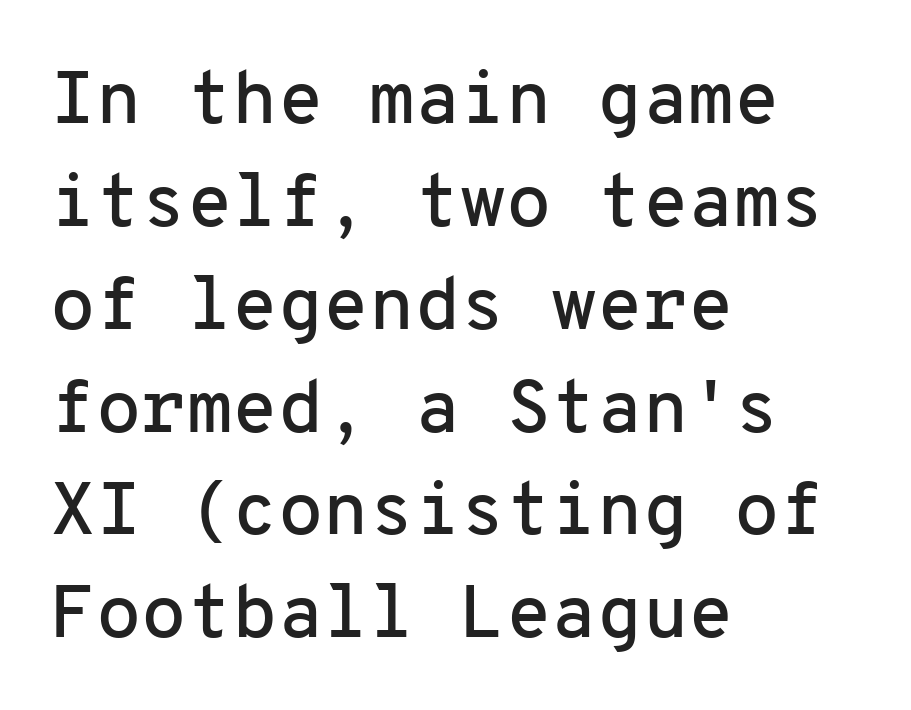
The image shows 74 px sans-serif type, upright, monospaced; set left-aligned, normal line spacing (1.39x), normal letter spacing, not underlined; low stroke contrast and a medium x-height.
